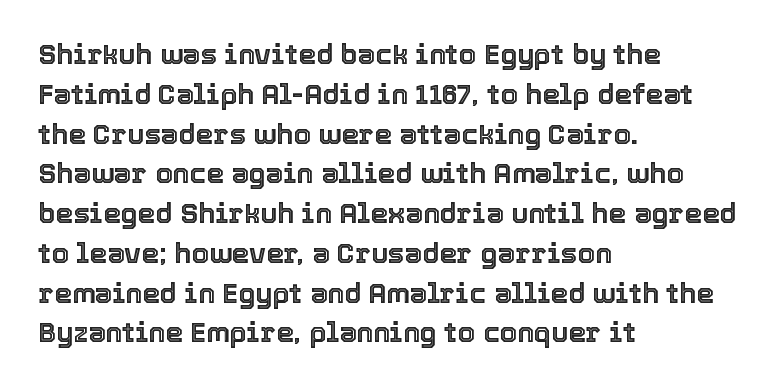
Posture: vertical. The passage shown is typed in a proportional face where columns would drift. A typesetter would call this zero additional tracking. One-word summary of the alignment: left.
